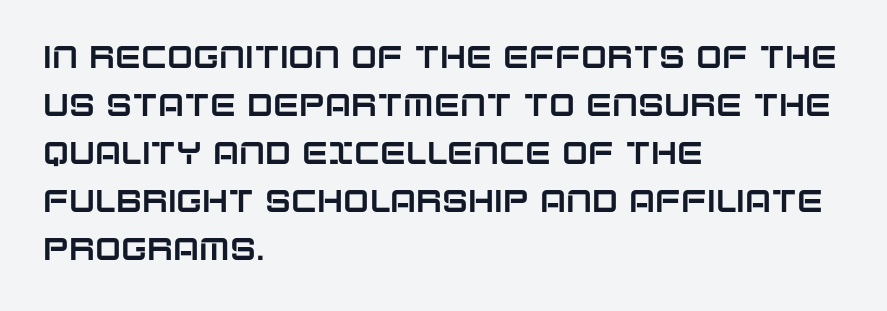
{"serif": "no", "italic": "no", "width": "normal", "stroke_contrast": "low", "x_height": "large", "monospaced": "no", "underline": "no", "align": "left", "line_spacing": "normal", "line_spacing_ratio": 1.55, "letter_spacing": "normal", "letter_spacing_em": 0.0, "glyph_px": 31}
